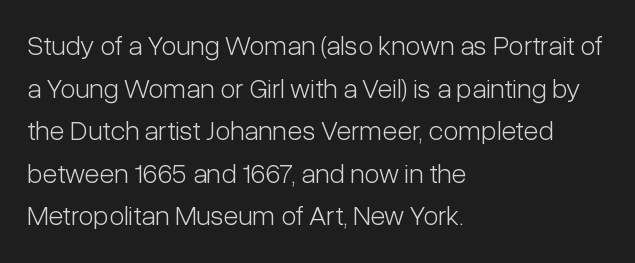
Do the characters align in a grid? No, the font is proportional. Nothing unusual about the tracking: characters are spaced as the font intends. Typographically, this falls in the sans-serif category. Unlike italic type, these characters show no tilt at all. Bare-footed words on every line.
